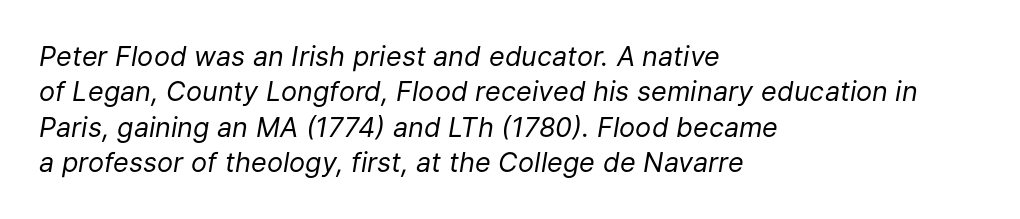
{"italic": "yes", "lean": "right", "slant_degrees": 9, "bold": "no", "underline": "no", "align": "left", "line_spacing": "normal", "line_spacing_ratio": 1.31, "letter_spacing": "normal", "letter_spacing_em": 0.0, "glyph_px": 27}
